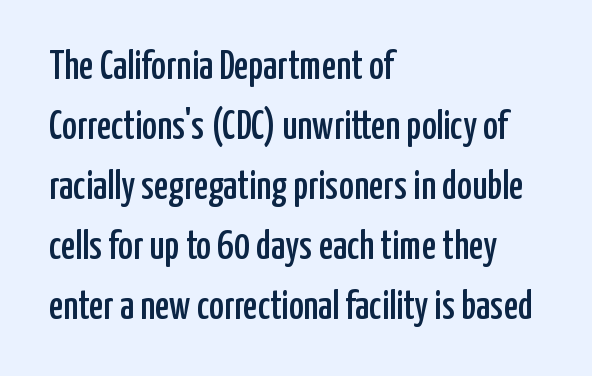
The image shows 40 px condensed sans-serif type, upright; set left-aligned, normal line spacing (1.5x), normal letter spacing, not underlined; low stroke contrast and a medium x-height.
